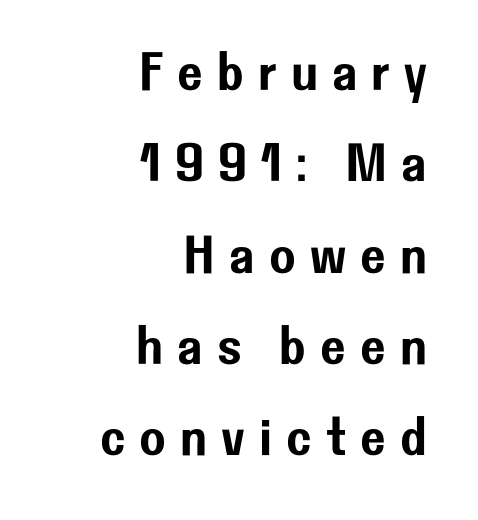
Q: Is the text italic (slanted)? A: No, it is upright.
Q: Is the typeface a serif or a sans-serif typeface? A: Sans-serif.
Q: Is the text underlined? A: No.
Q: How is the paragraph aligned? A: Right-aligned.
Q: Is the spacing between letters normal or unusually wide? A: Unusually wide.
Q: Is the spacing between lines tight, normal or loose? A: Normal.
Q: Width (condensed, normal, or wide)? A: Normal.
Q: Stroke contrast? A: Low.
Q: x-height? A: Medium.
Q: Monospaced? A: No.
